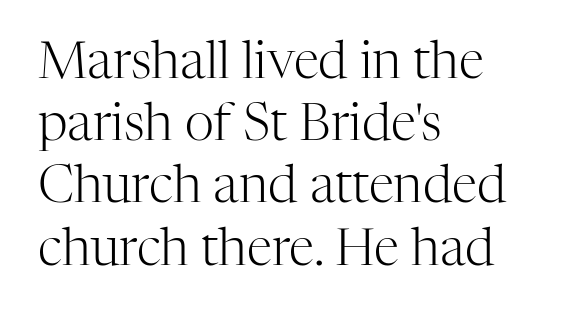
Posture: straight, roman, zero tilt. The line texture is even and compact thanks to regular tracking. Do the characters align in a grid? No, the font is proportional. Beneath every word, the page is bare. The strokes carry an ordinary text weight at most. Teacher's note: observe the even left margin — that is flush-left alignment.
